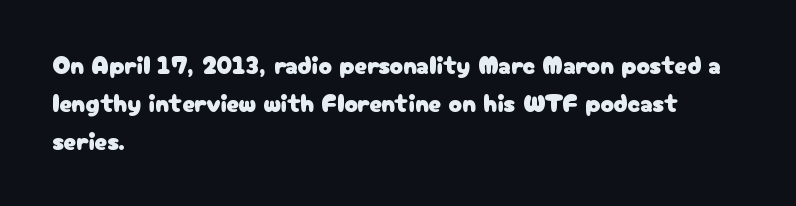
The image shows 25 px text type, upright; set left-aligned, normal line spacing (1.53x), normal letter spacing, not underlined.
